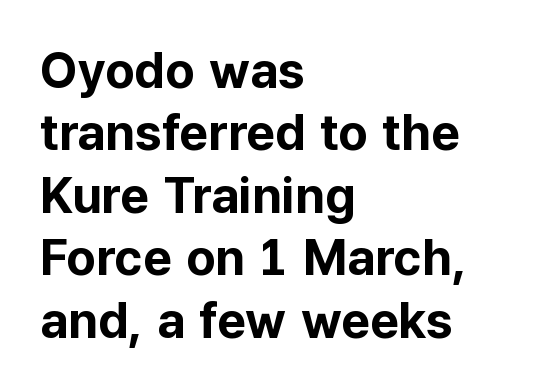
Q: Is the text bold? A: Yes.
Q: Is the text italic (slanted)? A: No, it is upright.
Q: Is the typeface a serif or a sans-serif typeface? A: Sans-serif.
Q: Is the text underlined? A: No.
Q: How is the paragraph aligned? A: Left-aligned.
Q: Is the spacing between letters normal or unusually wide? A: Normal.
Q: Is the spacing between lines tight, normal or loose? A: Normal.
Q: Width (condensed, normal, or wide)? A: Normal.
Q: Stroke contrast? A: Low.
Q: x-height? A: Medium.
Q: Monospaced? A: No.
